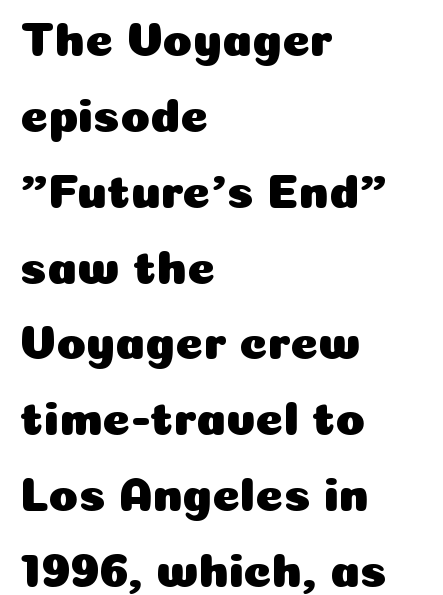
Q: Is the text italic (slanted)? A: No, it is upright.
Q: Is the typeface a serif or a sans-serif typeface? A: Sans-serif.
Q: Is the text underlined? A: No.
Q: How is the paragraph aligned? A: Left-aligned.
Q: Is the spacing between letters normal or unusually wide? A: Normal.
Q: Is the spacing between lines tight, normal or loose? A: Normal.
Q: Width (condensed, normal, or wide)? A: Normal.
Q: Stroke contrast? A: Low.
Q: x-height? A: Medium.
Q: Monospaced? A: No.
